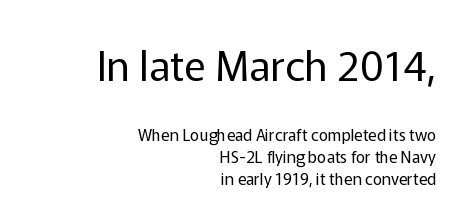
Q: Is the text bold? A: No.
Q: Is the text italic (slanted)? A: No, it is upright.
Q: Is the typeface a serif or a sans-serif typeface? A: Sans-serif.
Q: Is the text underlined? A: No.
Q: How is the paragraph aligned? A: Right-aligned.
Q: Is the spacing between letters normal or unusually wide? A: Normal.
Q: Is the spacing between lines tight, normal or loose? A: Normal.
Q: Which block of text is set in a larger size, the first (top) or the second (bottom)? A: The first (top) one.
Q: Width (condensed, normal, or wide)? A: Normal.
Q: Stroke contrast? A: Low.
Q: x-height? A: Medium.
Q: Monospaced? A: No.
